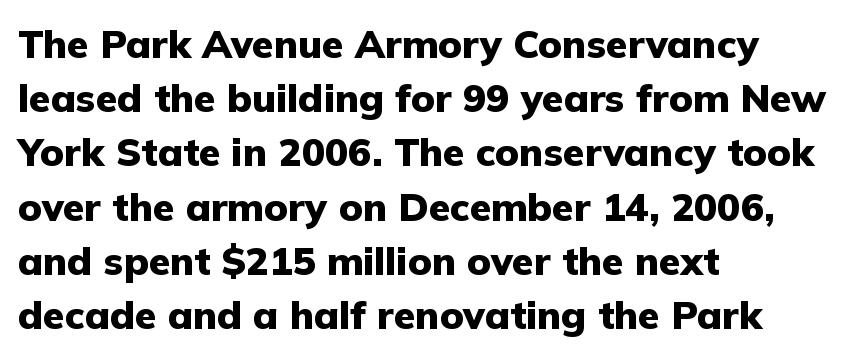
Observe the absence of serifs on each vertical stroke in this sample. A student would call this left alignment; a typographer would say flush left, rag right. Note the varied advance widths — an 'i' is clearly narrower than an 'm'. Rendered with straight, roman letterforms. Characters follow at the spacing the type designer built in. Heft: maximum for text — a bold.
